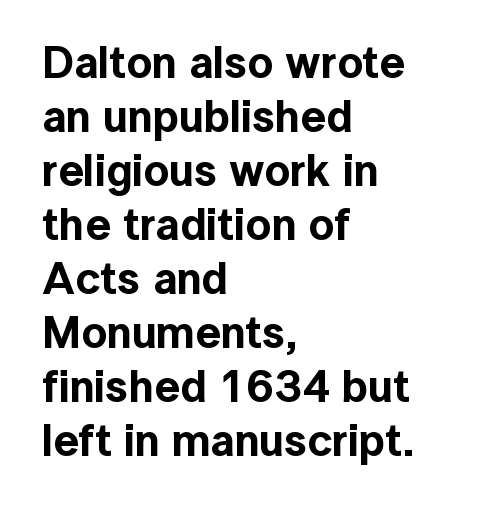
The tracking reads as untouched default to a designer's eye. This rendering features lettering with no underline. This is sans-serif lettering, the kind often seen on screens and signage. The typography opts for an upright posture over an oblique one. Proportional: the letters do not fall into vertical columns.
